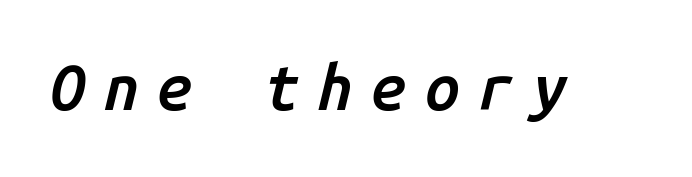
{"italic": "yes", "lean": "right", "slant_degrees": 14, "bold": "semi", "weight": "semibold", "width": "normal", "stroke_contrast": "low", "x_height": "medium", "monospaced": "yes", "underline": "no", "letter_spacing": "wide", "letter_spacing_em": 0.29, "glyph_px": 63}
